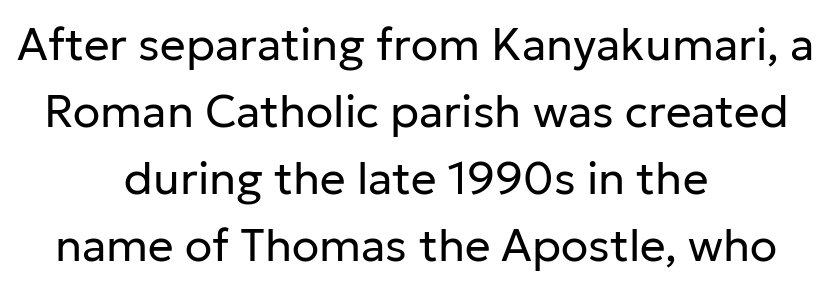
Q: Is the text bold? A: No.
Q: Is the text italic (slanted)? A: No, it is upright.
Q: Is the typeface a serif or a sans-serif typeface? A: Sans-serif.
Q: Is the text underlined? A: No.
Q: How is the paragraph aligned? A: Centered.
Q: Is the spacing between letters normal or unusually wide? A: Normal.
Q: Is the spacing between lines tight, normal or loose? A: Normal.
Q: Width (condensed, normal, or wide)? A: Normal.
Q: Stroke contrast? A: Low.
Q: x-height? A: Medium.
Q: Monospaced? A: No.
